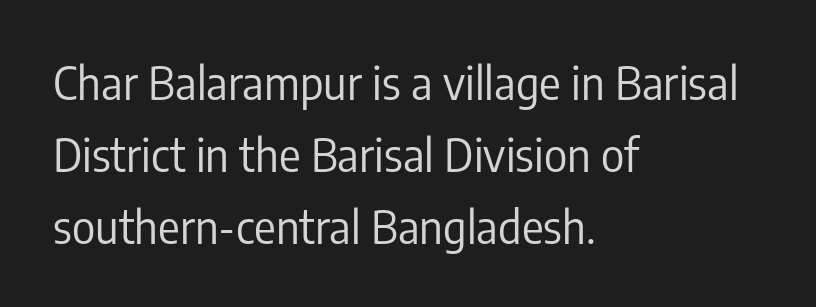
The image shows 45 px regular-weight, condensed sans-serif type, upright; set left-aligned, normal line spacing (1.6x), normal letter spacing, not underlined; low stroke contrast and a medium x-height.
